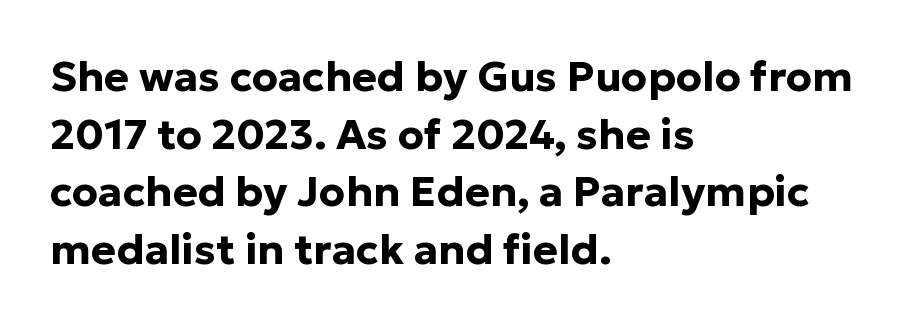
Q: Is the text bold? A: Yes.
Q: Is the text italic (slanted)? A: No, it is upright.
Q: Is the typeface a serif or a sans-serif typeface? A: Sans-serif.
Q: Is the text underlined? A: No.
Q: How is the paragraph aligned? A: Left-aligned.
Q: Is the spacing between letters normal or unusually wide? A: Normal.
Q: Is the spacing between lines tight, normal or loose? A: Normal.
Q: Width (condensed, normal, or wide)? A: Normal.
Q: Stroke contrast? A: Low.
Q: x-height? A: Medium.
Q: Monospaced? A: No.
